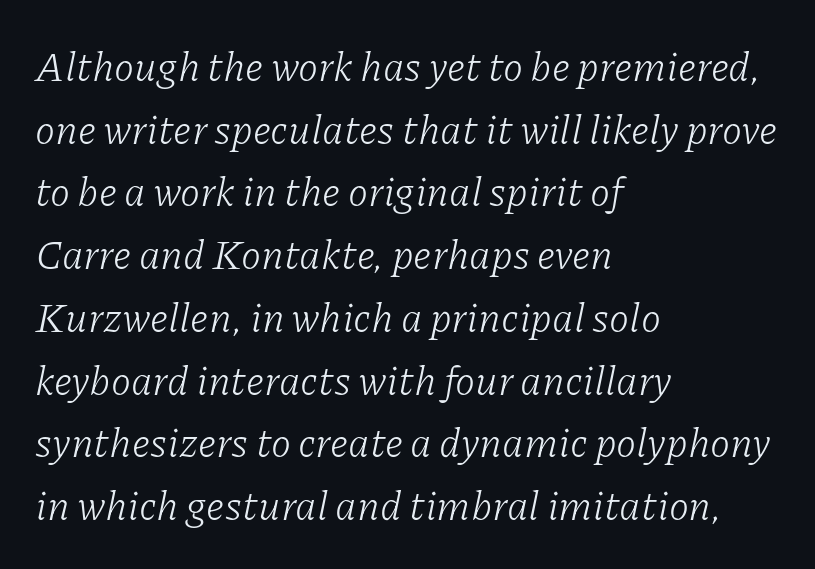
{"serif": "yes", "italic": "yes", "lean": "right", "slant_degrees": 11, "bold": "no", "weight": "light", "width": "normal", "stroke_contrast": "low", "x_height": "medium", "monospaced": "no", "underline": "no", "align": "left", "line_spacing": "normal", "line_spacing_ratio": 1.53, "letter_spacing": "normal", "letter_spacing_em": 0.0, "glyph_px": 41}
